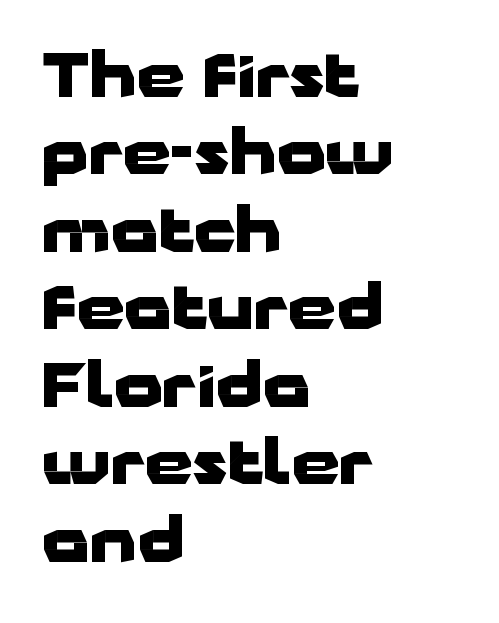
Q: Is the text bold? A: Yes.
Q: Is the text italic (slanted)? A: No, it is upright.
Q: Is the typeface a serif or a sans-serif typeface? A: Sans-serif.
Q: Is the text underlined? A: No.
Q: How is the paragraph aligned? A: Left-aligned.
Q: Is the spacing between letters normal or unusually wide? A: Normal.
Q: Is the spacing between lines tight, normal or loose? A: Normal.
Q: Width (condensed, normal, or wide)? A: Wide.
Q: Stroke contrast? A: Low.
Q: x-height? A: Medium.
Q: Monospaced? A: No.
